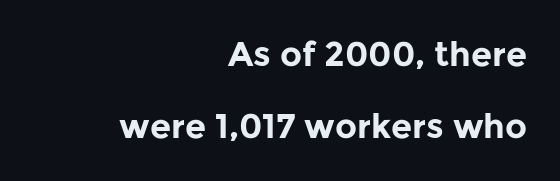
Teacher's note: observe the even right margin — that is flush-right alignment. The glyphs have the mass of a bold cut. The zone under the glyphs is completely vacant. Horizontal bands of white between lines are thick stripes. The font's upright variant was chosen for this text.
